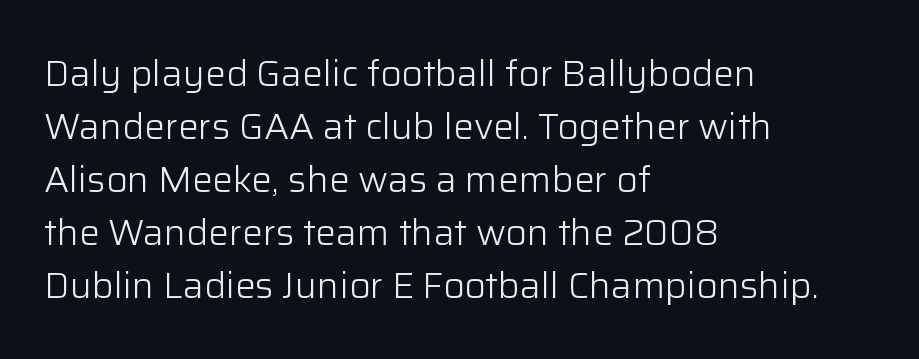
Q: Is the text bold? A: No.
Q: Is the text italic (slanted)? A: No, it is upright.
Q: Is the typeface a serif or a sans-serif typeface? A: Sans-serif.
Q: Is the text underlined? A: No.
Q: How is the paragraph aligned? A: Left-aligned.
Q: Is the spacing between letters normal or unusually wide? A: Normal.
Q: Is the spacing between lines tight, normal or loose? A: Normal.
Q: Width (condensed, normal, or wide)? A: Normal.
Q: Stroke contrast? A: Low.
Q: x-height? A: Medium.
Q: Monospaced? A: No.
